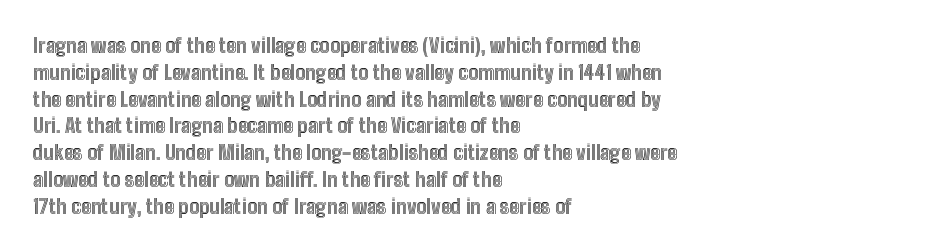
{"italic": "no", "underline": "no", "align": "left", "line_spacing": "normal", "line_spacing_ratio": 1.34, "letter_spacing": "normal", "letter_spacing_em": 0.0, "glyph_px": 20}
